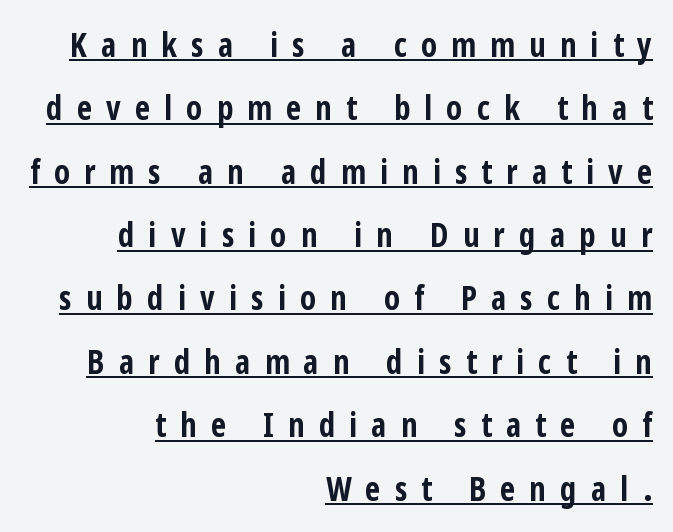
{"serif": "no", "italic": "no", "bold": "yes", "weight": "bold", "width": "condensed", "stroke_contrast": "low", "x_height": "medium", "monospaced": "no", "underline": "yes", "align": "right", "line_spacing": "loose", "line_spacing_ratio": 1.92, "letter_spacing": "wide", "letter_spacing_em": 0.43, "glyph_px": 33}
